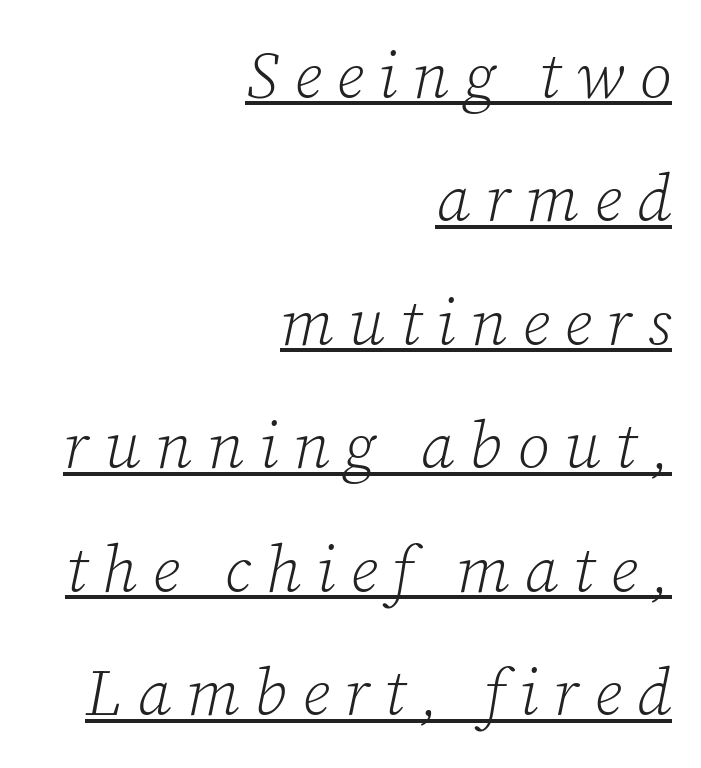
The rag falls on the left side of this text block. Students, note that the glyphs here are deliberately spaced far apart. The letters carry serifs — small finishing strokes at the ends of their stems. These lines are rendered in a variable-pitch font. Honestly, the rows look like they've been pulled way apart.
